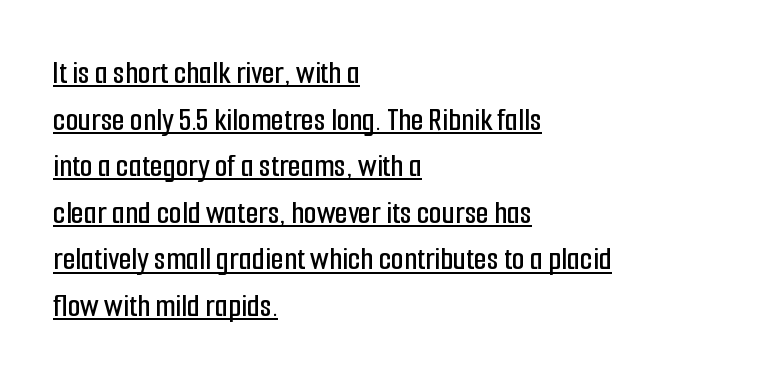
Q: Is the text italic (slanted)? A: No, it is upright.
Q: Is the typeface a serif or a sans-serif typeface? A: Sans-serif.
Q: Is the text underlined? A: Yes.
Q: How is the paragraph aligned? A: Left-aligned.
Q: Is the spacing between letters normal or unusually wide? A: Normal.
Q: Is the spacing between lines tight, normal or loose? A: Normal.
Q: Width (condensed, normal, or wide)? A: Condensed.
Q: Stroke contrast? A: Low.
Q: x-height? A: Medium.
Q: Monospaced? A: No.
